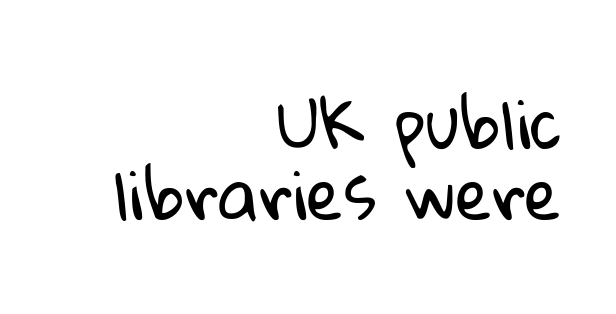
{"serif": "no", "bold": "no", "weight": "regular", "width": "normal", "stroke_contrast": "low", "x_height": "medium", "monospaced": "no", "underline": "no", "align": "right", "line_spacing": "tight", "line_spacing_ratio": 1.06, "letter_spacing": "normal", "letter_spacing_em": 0.0, "glyph_px": 67}
